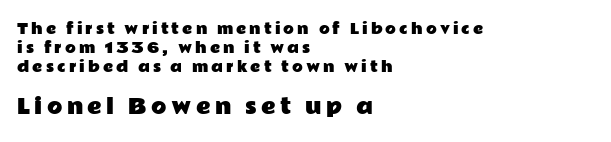
The image shows 20 px text type, upright; set left-aligned, normal line spacing (1.36x), unusually wide letter spacing (+0.22 em), not underlined; the second (bottom) block is 1.43x larger.
